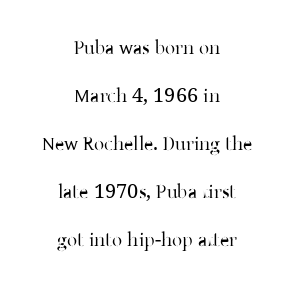
Caption: multi-line text, centered on the measure. The line texture is even and compact thanks to regular tracking. Characters remain perfectly vertical along every line. Reading down the column, the eye jumps a long way to each next line.
